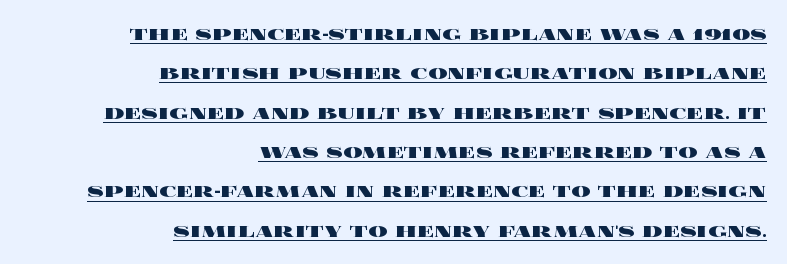
Do the letters lean? They stand straight. One glance says typical: line gaps are just what's usual. Caption: bold face, heavy strokes. Nothing unusual about the tracking: characters are spaced as the font intends. This is underlined copy, the kind a proofreader might mark for attention.
